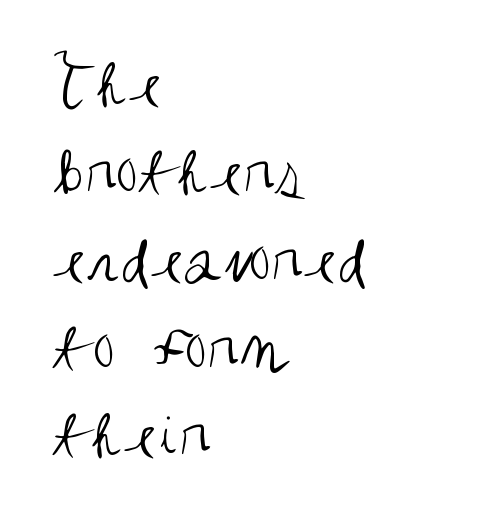
Between one letter and the next there's only the usual sliver of space. Descender tails drop into unmarked territory. Which margin do the lines hug? The left one — the right edge is uneven.
